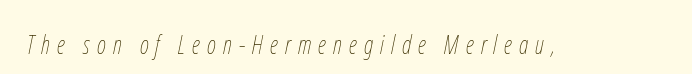
Inter-character spacing is expanded well beyond the font's built-in metrics. Unmarked baselines from the first word to the last. Nothing heavy about these letters — not bold at all. Every character sits at an angle, as italics do.
